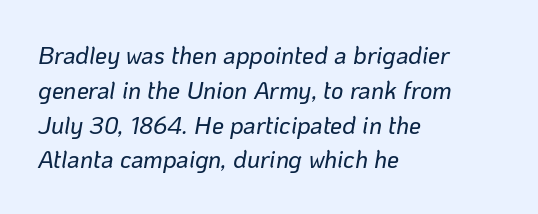
The image shows 24 px text type, italic (leaning right); set left-aligned, normal line spacing (1.45x), normal letter spacing, not underlined.
